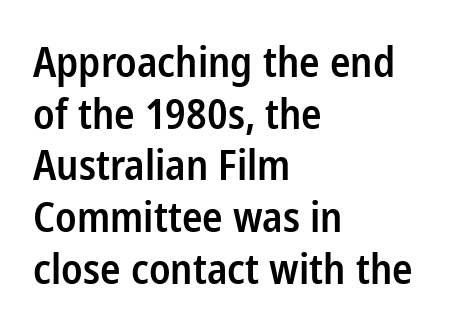
Posture: straight, roman, zero tilt. Weight: semibold (demi). Does the copy run flush right? No — it runs flush left. Only glyphs here, with clear space below each row.
